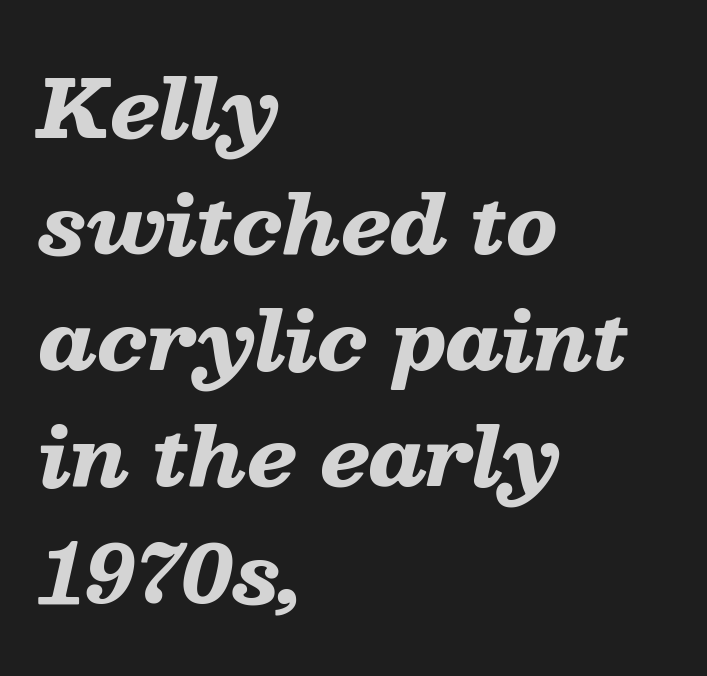
This sample uses an oblique cut, with every glyph tilted off the vertical. In terms of letterspacing, this is plain default setting. The face used here is proportionally spaced, like ordinary book or web type. Nobody drew a line under any word here. Typeset ragged right — the left edge is the straight one.
